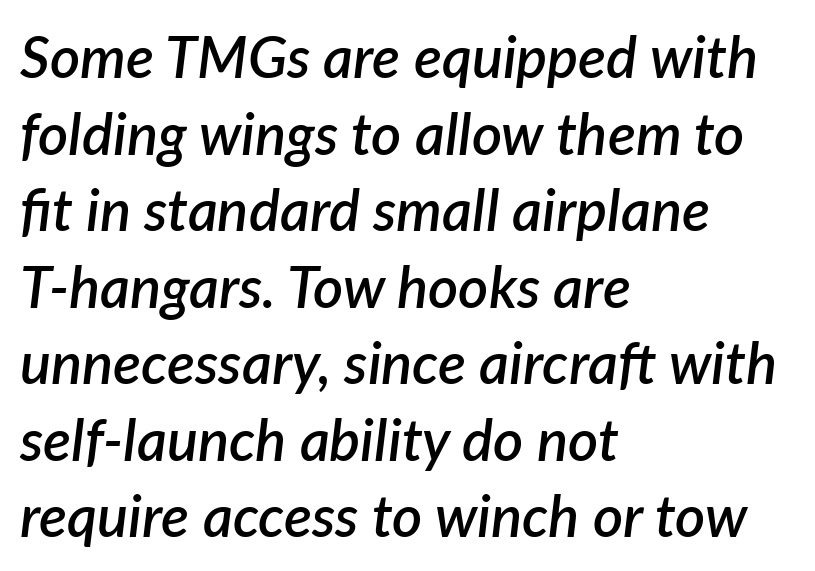
The image shows 58 px semibold type, italic (leaning right); set left-aligned, normal line spacing (1.32x), normal letter spacing, not underlined; low stroke contrast and a medium x-height.
